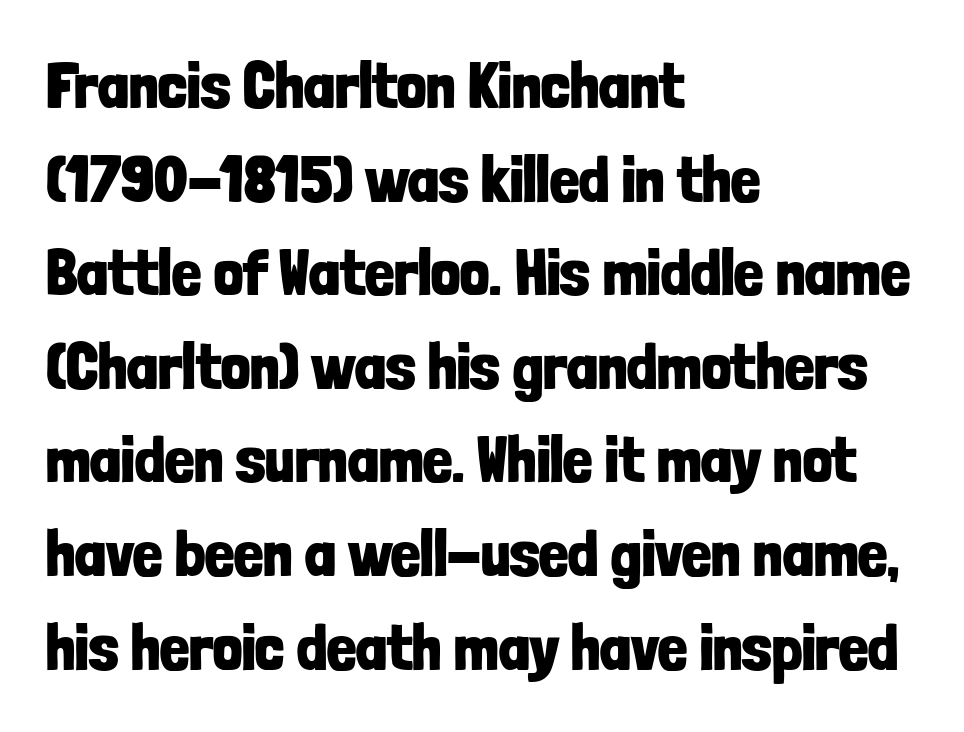
{"serif": "no", "italic": "no", "bold": "yes", "weight": "bold", "width": "condensed", "stroke_contrast": "low", "x_height": "medium", "monospaced": "no", "underline": "no", "align": "left", "line_spacing": "normal", "line_spacing_ratio": 1.44, "letter_spacing": "normal", "letter_spacing_em": 0.0, "glyph_px": 65}
